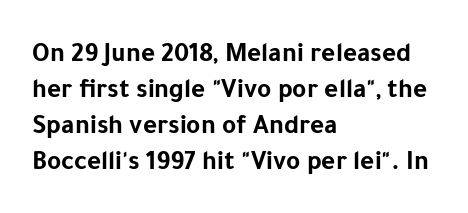
The image shows 27 px bold type, upright; set left-aligned, normal line spacing (1.33x), normal letter spacing, not underlined.
